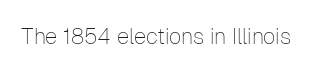
The image shows 22 px text type, upright; set normal letter spacing, not underlined.
